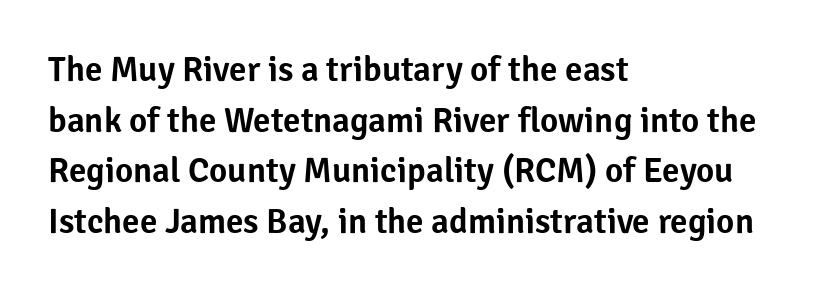
The image shows 35 px sans-serif type, upright; set left-aligned, normal line spacing (1.45x), normal letter spacing, not underlined; low stroke contrast and a medium x-height.
